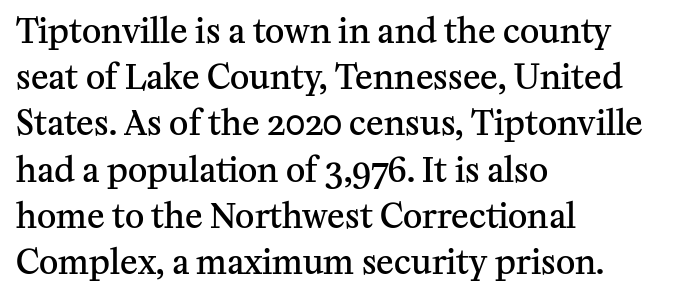
{"serif": "yes", "italic": "no", "bold": "semi", "weight": "semibold", "width": "normal", "stroke_contrast": "medium", "x_height": "medium", "monospaced": "no", "underline": "no", "align": "left", "line_spacing": "normal", "line_spacing_ratio": 1.4, "letter_spacing": "normal", "letter_spacing_em": 0.0, "glyph_px": 33}
